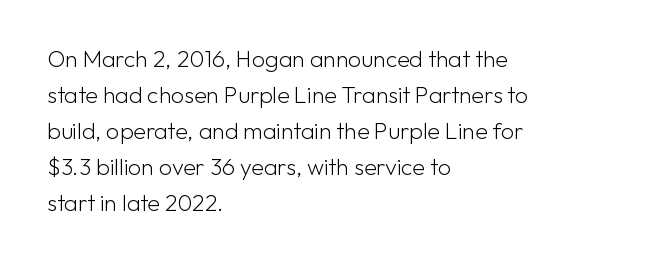
{"italic": "no", "bold": "no", "underline": "no", "align": "left", "line_spacing": "normal", "line_spacing_ratio": 1.57, "letter_spacing": "normal", "letter_spacing_em": 0.0, "glyph_px": 23}
